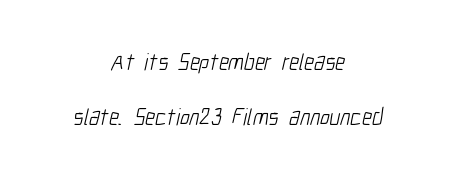
{"bold": "no", "underline": "no", "align": "center", "line_spacing": "loose", "line_spacing_ratio": 2.38, "letter_spacing": "normal", "letter_spacing_em": 0.0, "glyph_px": 23}
